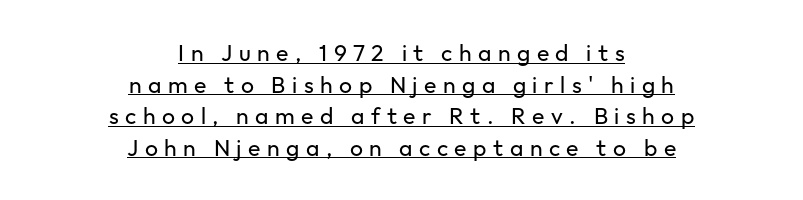
If you measured baseline to baseline, you'd find a middling distance. What stands out about the letter spacing? Its width — letters are far apart. The specimen includes a rule beneath the text block's lines. Weight: regular or lighter. The paragraph has two soft edges and a firm central axis.
